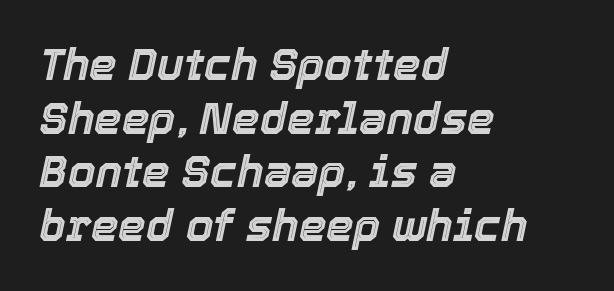
The image shows 44 px text type, italic (leaning right); set left-aligned, line spacing 1.22x, normal letter spacing, not underlined; a medium x-height.
